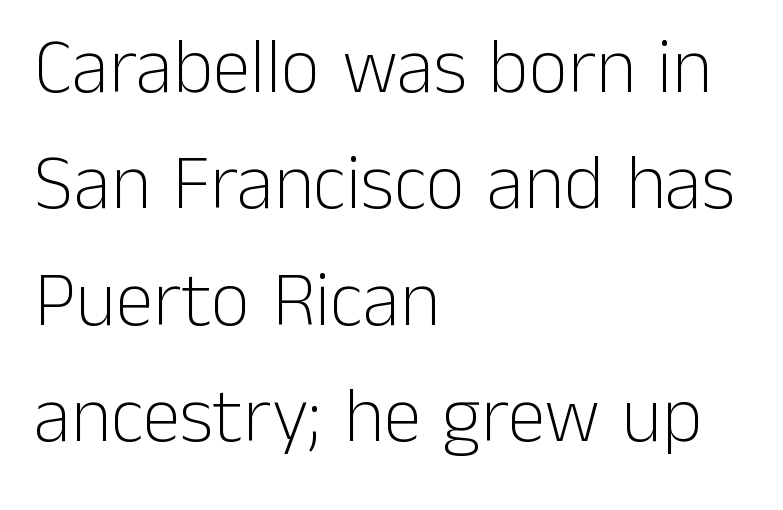
The image shows 77 px light sans-serif type, upright; set left-aligned, normal line spacing (1.51x), normal letter spacing, not underlined; low stroke contrast and a medium x-height.
